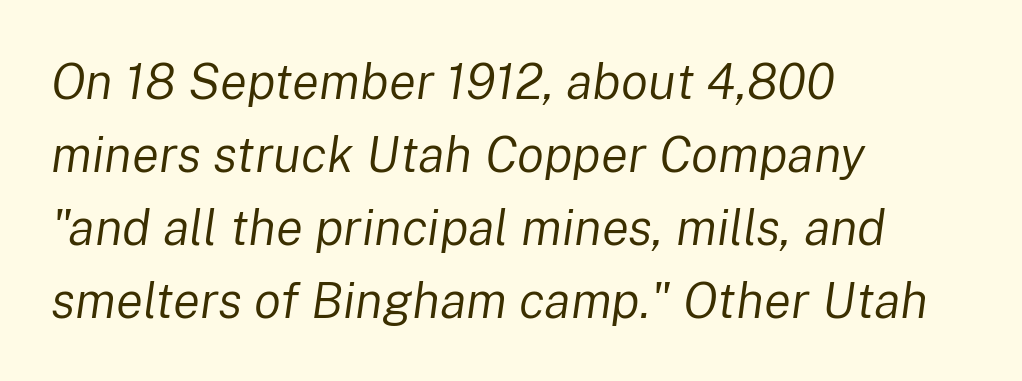
{"italic": "yes", "lean": "right", "slant_degrees": 8, "bold": "no", "weight": "regular", "width": "normal", "stroke_contrast": "low", "x_height": "medium", "monospaced": "no", "underline": "no", "align": "left", "line_spacing": "normal", "line_spacing_ratio": 1.46, "letter_spacing": "normal", "letter_spacing_em": 0.0, "glyph_px": 50}
